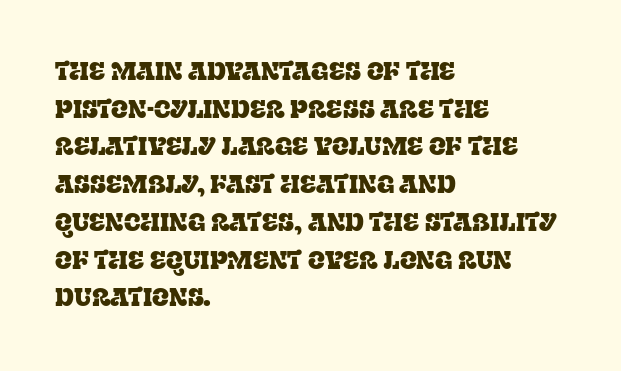
Descender tails drop into unmarked territory. If you drew a ruler down the left edge, every line would touch it. Nope, not italic — everything's standing straight. Successive baselines arrive at the customary interval. Tracking value appears to be zero — textbook default spacing.
